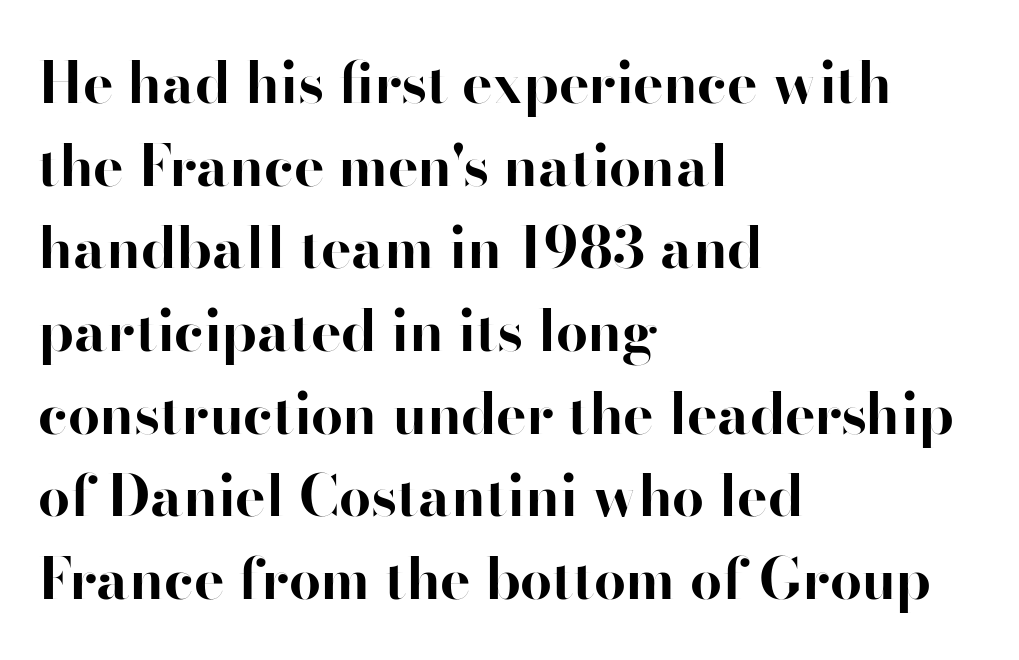
Quick note: not italic, upright. This is sans-serif lettering, the kind often seen on screens and signage. The space directly below the letters is spotless. Does the copy run flush right? No — it runs flush left.
